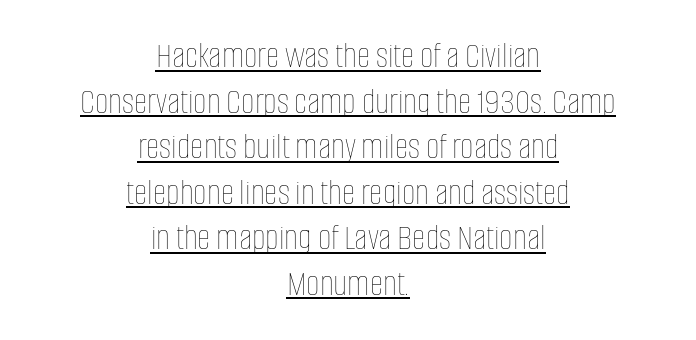
The image shows 37 px thin, condensed type, upright; set centered, line spacing 1.23x, normal letter spacing, underlined; low stroke contrast and a large x-height.
